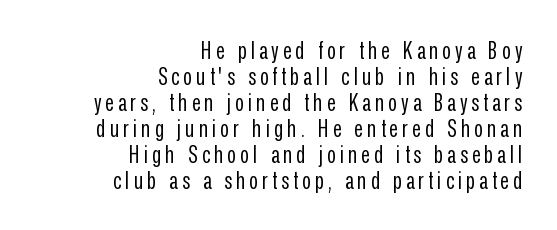
Q: Is the text bold? A: No.
Q: Is the text italic (slanted)? A: No, it is upright.
Q: Is the text underlined? A: No.
Q: How is the paragraph aligned? A: Right-aligned.
Q: Is the spacing between lines tight, normal or loose? A: Tight.
